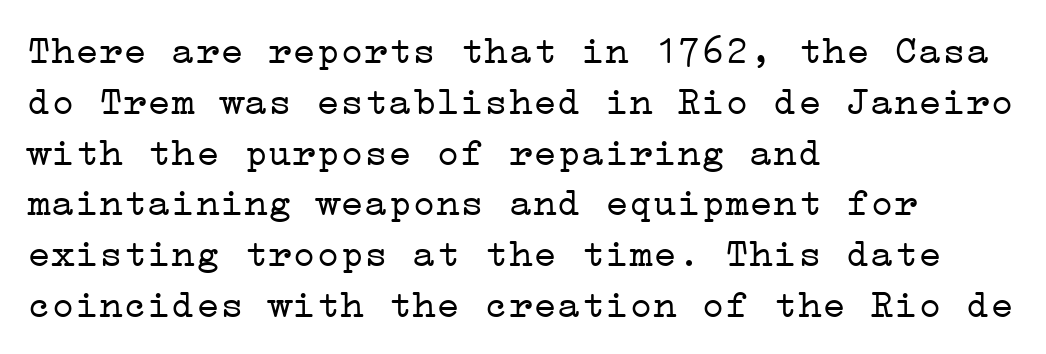
{"serif": "yes", "italic": "no", "bold": "no", "weight": "light", "width": "wide", "stroke_contrast": "low", "x_height": "medium", "underline": "no", "align": "left", "line_spacing": "normal", "line_spacing_ratio": 1.27, "letter_spacing": "normal", "letter_spacing_em": 0.0, "glyph_px": 40}
